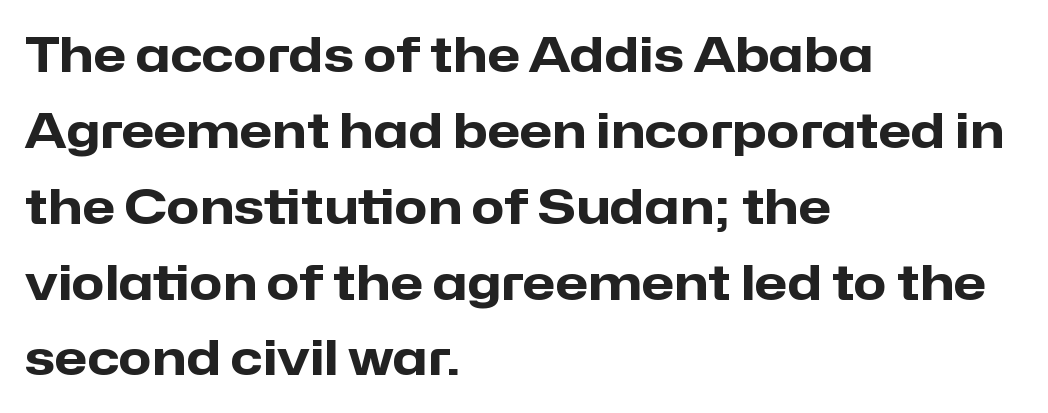
The image shows 48 px heavy sans-serif type, upright; set left-aligned, normal line spacing (1.58x), normal letter spacing, not underlined; low stroke contrast and a medium x-height.
